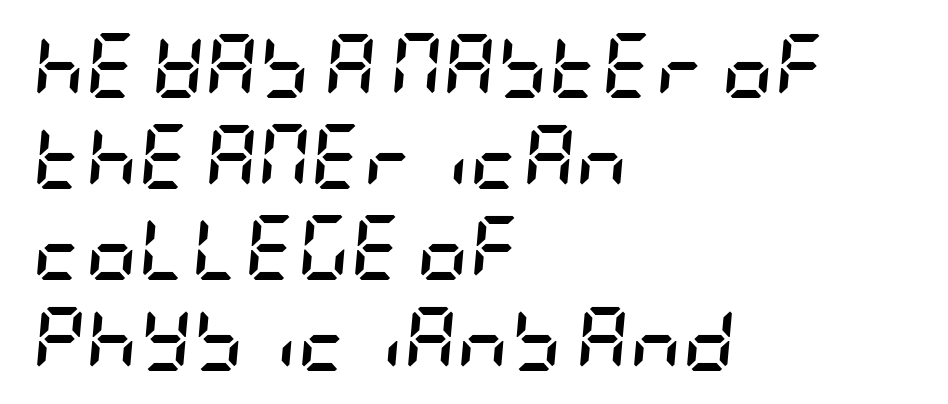
Q: Is the text bold? A: Yes.
Q: Is the text italic (slanted)? A: Yes, it leans right by about 5 degrees.
Q: Is the text underlined? A: No.
Q: How is the paragraph aligned? A: Left-aligned.
Q: Is the spacing between letters normal or unusually wide? A: Normal.
Q: Is the spacing between lines tight, normal or loose? A: Normal.
Q: Width (condensed, normal, or wide)? A: Condensed.
Q: Stroke contrast? A: Low.
Q: x-height? A: Large.
